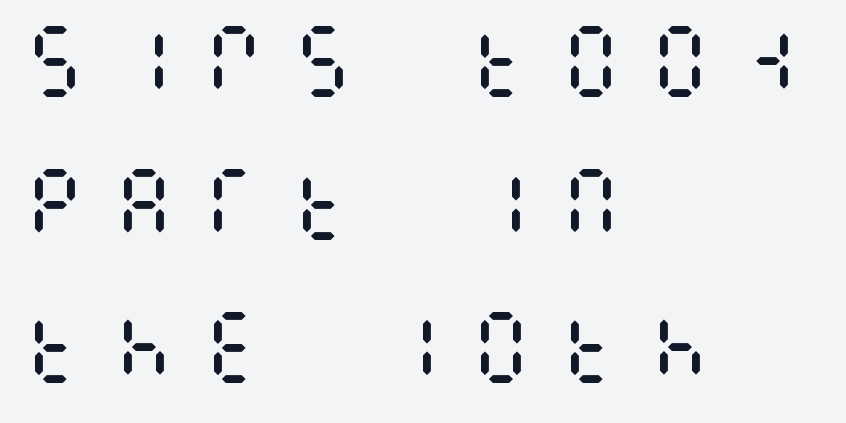
No chunkiness to these letters — they're not bold. Decoration check: the copy has no underline. Every row of glyphs begins at an identical x-position on the left. Display-style spreading of the glyphs; the letterfit is very open. These lines were composed using upright roman letters.
